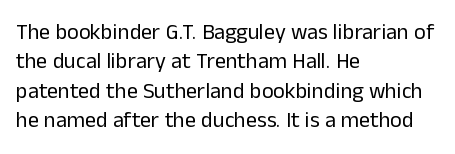
Q: Is the text bold? A: No.
Q: Is the text italic (slanted)? A: No, it is upright.
Q: Is the text underlined? A: No.
Q: How is the paragraph aligned? A: Left-aligned.
Q: Is the spacing between letters normal or unusually wide? A: Normal.
Q: Is the spacing between lines tight, normal or loose? A: Normal.
